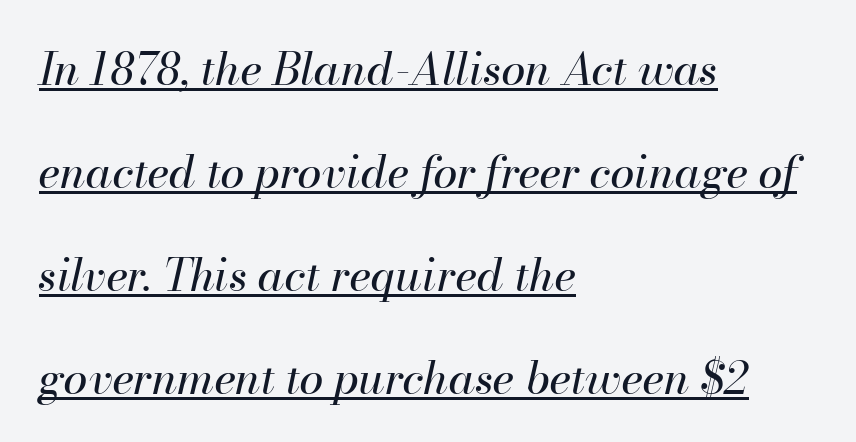
Vertical stems look standard width or narrower in stroke. The compositor pushed each line to the left boundary. No extra tracking has been applied to these lines. The passage shown is typed in a proportional face where columns would drift.
